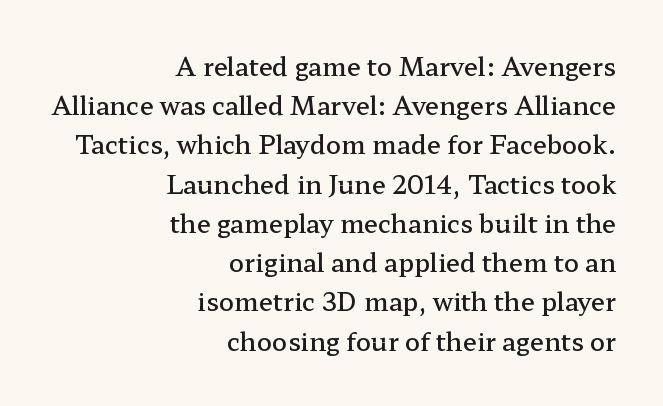
What stands out about the letter spacing? Nothing — it is the standard amount. Does the leading feel generous? No, just average. Quick note: not italic, upright. Compared with a flush-left layout, this one pins lines to the opposite, right side.
